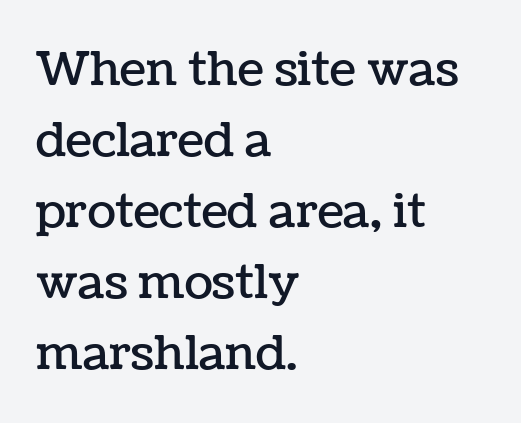
The image shows 47 px text type, upright; set left-aligned, normal line spacing (1.51x), normal letter spacing, not underlined; low stroke contrast and a medium x-height.
